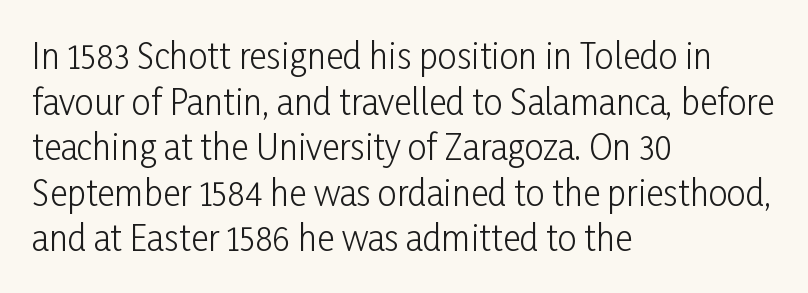
{"serif": "no", "italic": "no", "bold": "no", "weight": "light", "width": "condensed", "stroke_contrast": "low", "x_height": "medium", "monospaced": "no", "underline": "no", "align": "left", "line_spacing": "normal", "line_spacing_ratio": 1.34, "letter_spacing": "normal", "letter_spacing_em": 0.0, "glyph_px": 34}
